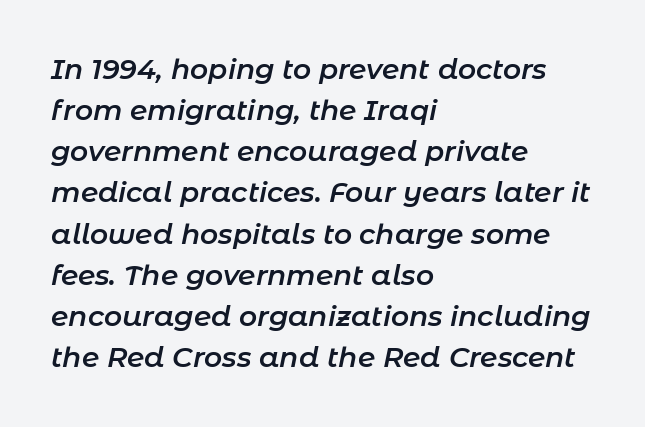
{"italic": "yes", "lean": "right", "slant_degrees": 11, "bold": "semi", "weight": "semibold", "width": "normal", "stroke_contrast": "low", "x_height": "medium", "monospaced": "no", "underline": "no", "align": "left", "line_spacing": "normal", "line_spacing_ratio": 1.47, "letter_spacing": "normal", "letter_spacing_em": 0.0, "glyph_px": 28}
